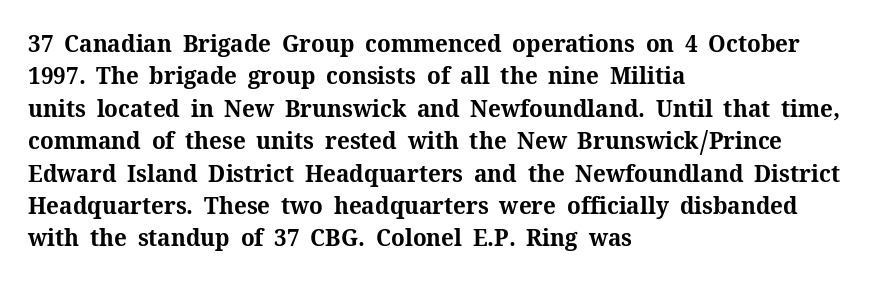
Whoever set this chose a conventional vertical rhythm. Emphasis by weight is at full strength: bold. The setting favours the left margin, as ordinary paragraphs usually do. Glance below the letters and you will spot only blank space. Rendered with straight, roman letterforms.
